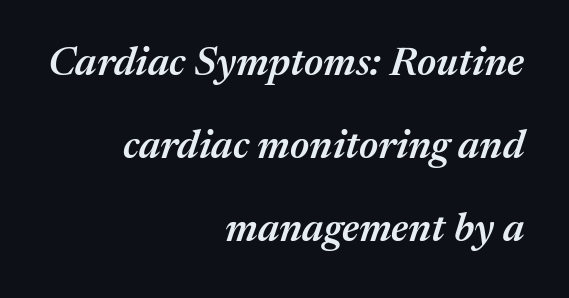
{"italic": "yes", "lean": "right", "slant_degrees": 17, "bold": "semi", "weight": "semibold", "width": "normal", "stroke_contrast": "medium", "x_height": "medium", "monospaced": "no", "underline": "no", "align": "right", "line_spacing": "loose", "line_spacing_ratio": 2.08, "letter_spacing": "normal", "letter_spacing_em": 0.0, "glyph_px": 40}
